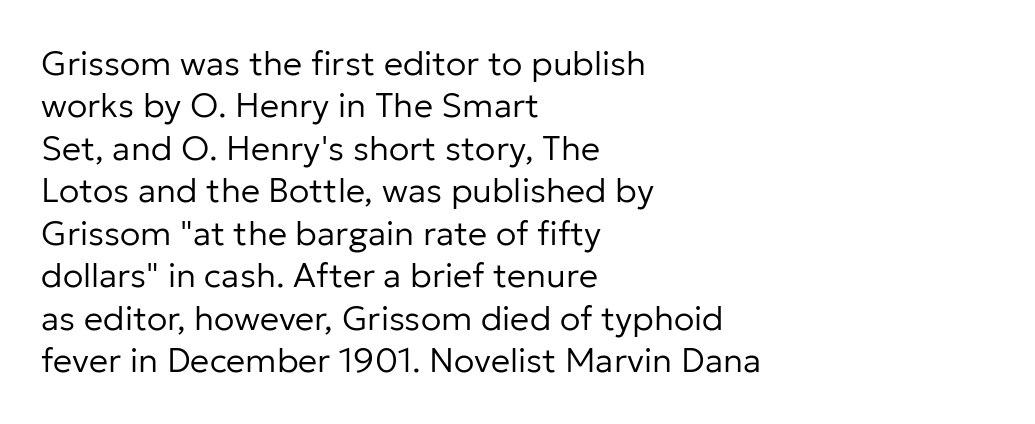
Q: Is the text bold? A: No.
Q: Is the text italic (slanted)? A: No, it is upright.
Q: Is the typeface a serif or a sans-serif typeface? A: Sans-serif.
Q: Is the text underlined? A: No.
Q: How is the paragraph aligned? A: Left-aligned.
Q: Is the spacing between letters normal or unusually wide? A: Normal.
Q: Is the spacing between lines tight, normal or loose? A: Normal.
Q: Width (condensed, normal, or wide)? A: Normal.
Q: Stroke contrast? A: Low.
Q: x-height? A: Medium.
Q: Monospaced? A: No.
